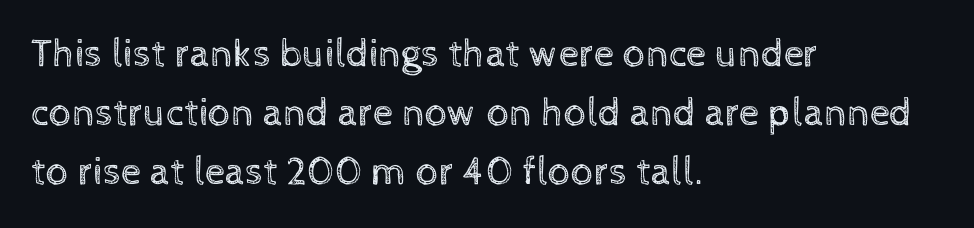
Q: Is the text bold? A: No.
Q: Is the text italic (slanted)? A: No, it is upright.
Q: Is the text underlined? A: No.
Q: How is the paragraph aligned? A: Left-aligned.
Q: Is the spacing between letters normal or unusually wide? A: Normal.
Q: Is the spacing between lines tight, normal or loose? A: Normal.
Q: Width (condensed, normal, or wide)? A: Normal.
Q: x-height? A: Medium.
Q: Monospaced? A: No.
